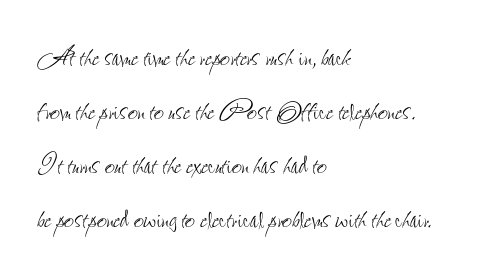
{"bold": "no", "weight": "thin", "width": "condensed", "stroke_contrast": "low", "x_height": "small", "monospaced": "no", "underline": "no", "align": "left", "line_spacing": "normal", "line_spacing_ratio": 1.54, "letter_spacing": "normal", "letter_spacing_em": 0.0, "glyph_px": 35}
